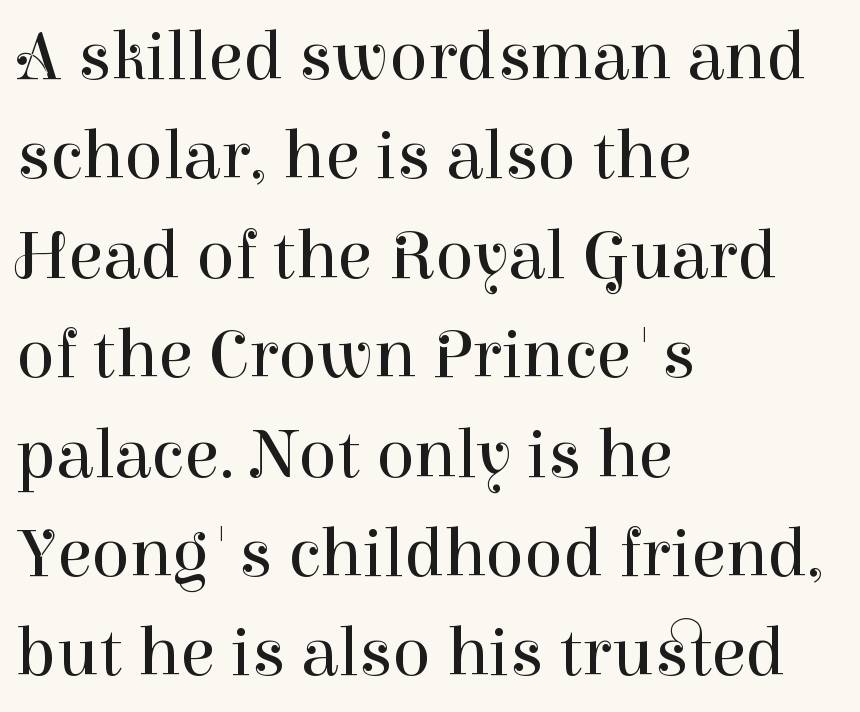
Q: Is the text bold? A: No.
Q: Is the text italic (slanted)? A: No, it is upright.
Q: Is the typeface a serif or a sans-serif typeface? A: Serif.
Q: Is the text underlined? A: No.
Q: How is the paragraph aligned? A: Left-aligned.
Q: Is the spacing between letters normal or unusually wide? A: Normal.
Q: Is the spacing between lines tight, normal or loose? A: Normal.
Q: Width (condensed, normal, or wide)? A: Normal.
Q: Stroke contrast? A: High.
Q: x-height? A: Medium.
Q: Monospaced? A: No.
